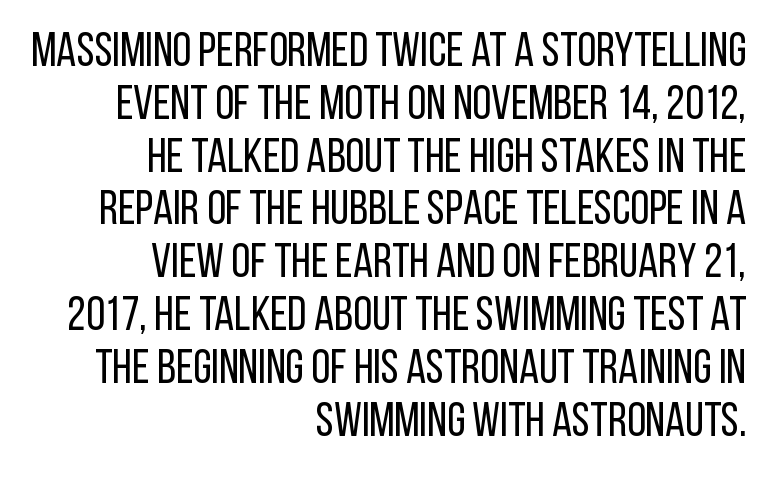
You can tell from the bare stems that sans-serif type was used. Characters follow at the spacing the type designer built in. The baseline area is clear. Rows of type sit shoulder to shoulder in the vertical direction. You could not count columns in this text — the font is proportionally spaced. On a weight scale, this lands at 450 or below.
